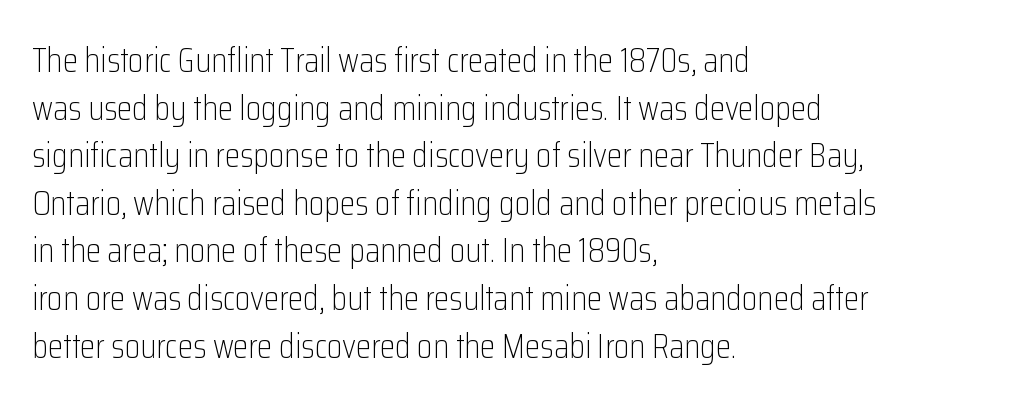
Q: Is the text bold? A: No.
Q: Is the text italic (slanted)? A: No, it is upright.
Q: Is the typeface a serif or a sans-serif typeface? A: Sans-serif.
Q: Is the text underlined? A: No.
Q: How is the paragraph aligned? A: Left-aligned.
Q: Is the spacing between letters normal or unusually wide? A: Normal.
Q: Is the spacing between lines tight, normal or loose? A: Normal.
Q: Width (condensed, normal, or wide)? A: Condensed.
Q: Stroke contrast? A: Low.
Q: x-height? A: Medium.
Q: Monospaced? A: No.
